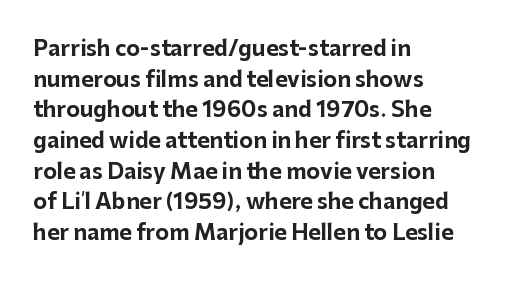
Q: Is the text bold? A: Yes.
Q: Is the text italic (slanted)? A: No, it is upright.
Q: Is the text underlined? A: No.
Q: How is the paragraph aligned? A: Left-aligned.
Q: Is the spacing between letters normal or unusually wide? A: Normal.
Q: Is the spacing between lines tight, normal or loose? A: Normal.
